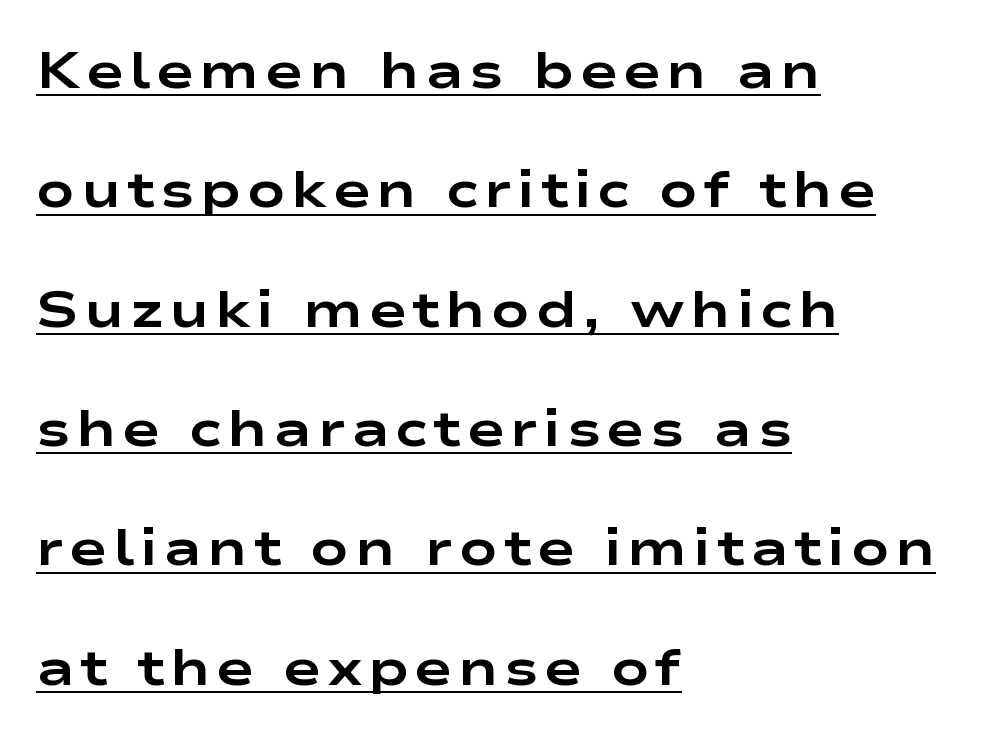
{"serif": "no", "italic": "no", "bold": "yes", "weight": "bold", "width": "wide", "stroke_contrast": "low", "x_height": "medium", "monospaced": "no", "underline": "yes", "align": "left", "line_spacing": "loose", "line_spacing_ratio": 2.34, "glyph_px": 51}
